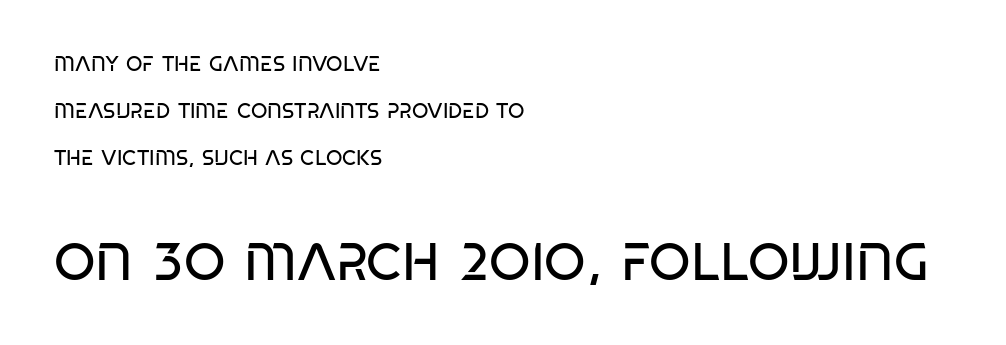
{"serif": "no", "bold": "no", "weight": "regular", "width": "condensed", "stroke_contrast": "low", "x_height": "large", "monospaced": "no", "underline": "no", "align": "left", "line_spacing": "loose", "line_spacing_ratio": 2.23, "letter_spacing": "normal", "letter_spacing_em": 0.0, "larger_block": "second", "size_ratio": 2.52, "glyph_px": 53}
